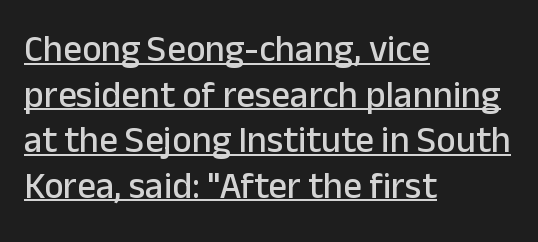
The image shows 37 px sans-serif type, upright; set left-aligned, line spacing 1.23x, normal letter spacing, underlined; low stroke contrast and a medium x-height.
